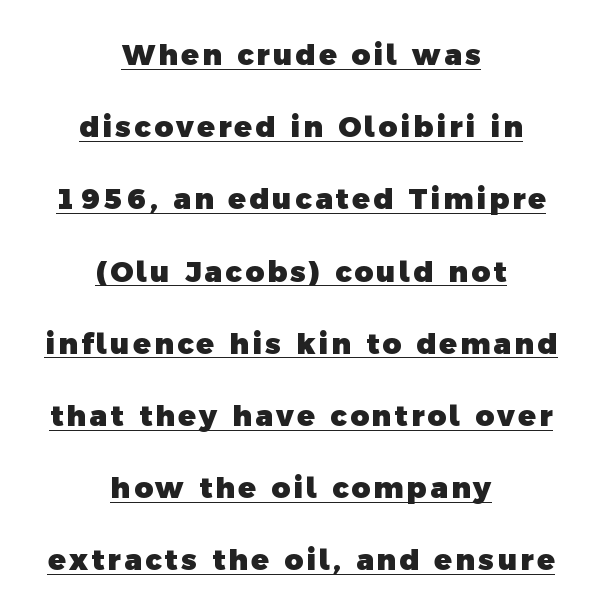
The image shows 29 px heavy sans-serif type; set centered, loose line spacing (2.49x), underlined; a medium x-height.
